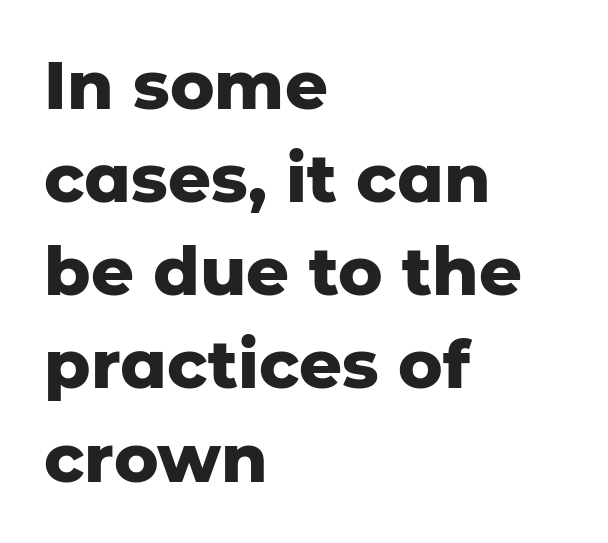
Q: Is the text bold? A: Yes.
Q: Is the text italic (slanted)? A: No, it is upright.
Q: Is the typeface a serif or a sans-serif typeface? A: Sans-serif.
Q: Is the text underlined? A: No.
Q: How is the paragraph aligned? A: Left-aligned.
Q: Is the spacing between letters normal or unusually wide? A: Normal.
Q: Is the spacing between lines tight, normal or loose? A: Normal.
Q: Width (condensed, normal, or wide)? A: Normal.
Q: Stroke contrast? A: Low.
Q: x-height? A: Medium.
Q: Monospaced? A: No.
